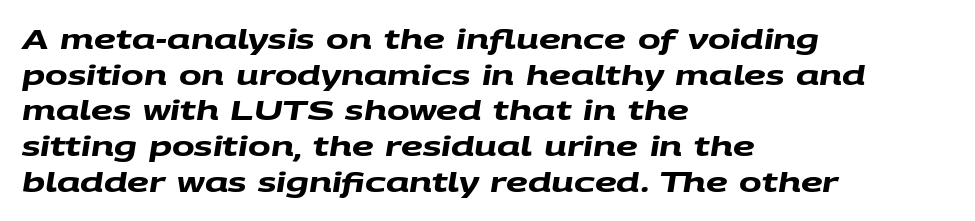
{"bold": "yes", "underline": "no", "align": "left", "line_spacing": "normal", "line_spacing_ratio": 1.32, "letter_spacing": "normal", "letter_spacing_em": 0.0, "glyph_px": 27}
